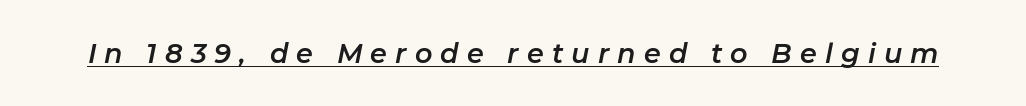
{"italic": "yes", "lean": "right", "slant_degrees": 11, "underline": "yes", "letter_spacing": "wide", "letter_spacing_em": 0.3, "glyph_px": 27}
